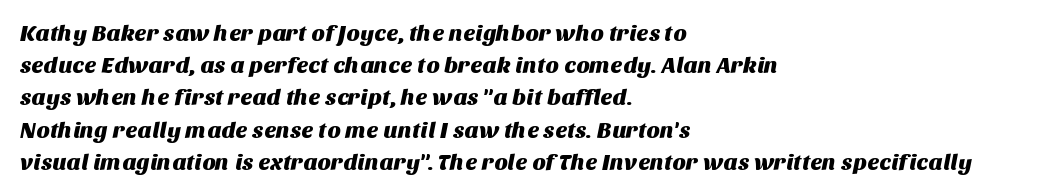
The image shows 23 px text type; set left-aligned, normal line spacing (1.4x), normal letter spacing, not underlined.
